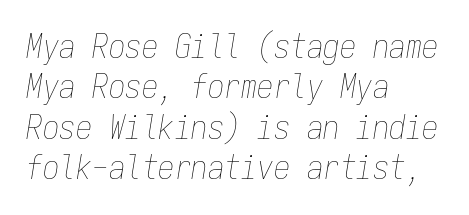
{"italic": "yes", "lean": "right", "slant_degrees": 9, "bold": "no", "weight": "thin", "width": "condensed", "stroke_contrast": "low", "x_height": "medium", "monospaced": "yes", "underline": "no", "align": "left", "line_spacing_ratio": 1.22, "letter_spacing": "normal", "letter_spacing_em": 0.0, "glyph_px": 33}
